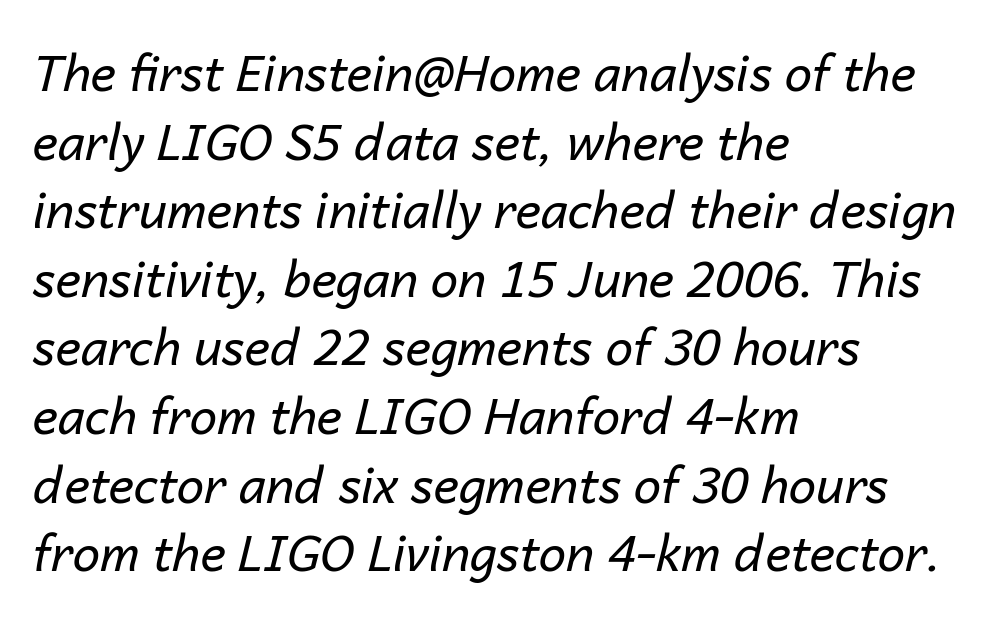
These lines were composed using italics. Honestly, there is no underline to notice here at all. Looks like regular typesetting: each glyph gets only the width it needs. Is there much room between lines? A standard amount, neither cramped nor airy. Between one letter and the next there's only the usual sliver of space.
